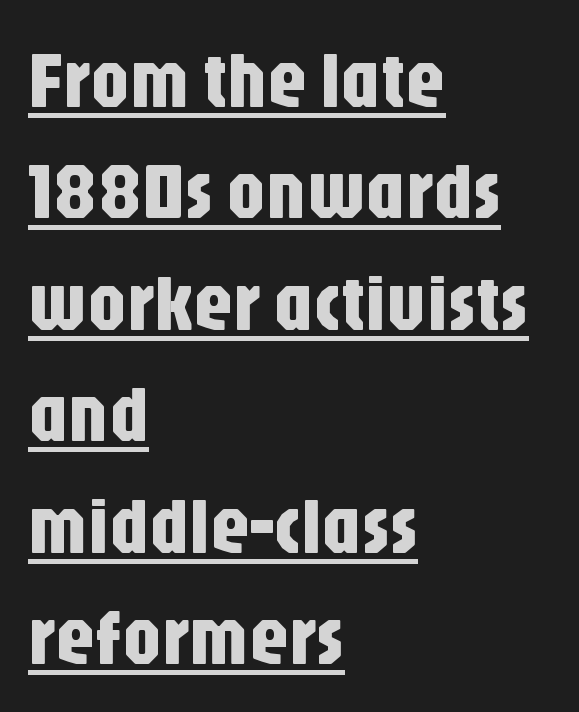
The image shows 79 px condensed sans-serif type, upright; set left-aligned, normal line spacing (1.41x), normal letter spacing, underlined; low stroke contrast and a large x-height.
